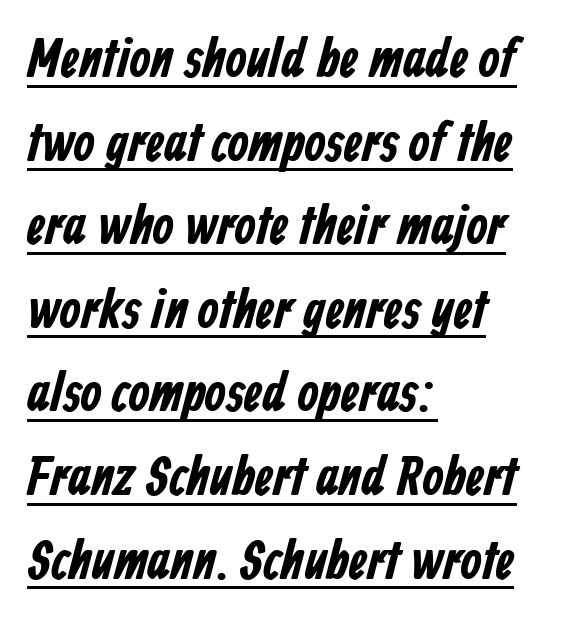
The image shows 55 px bold, condensed sans-serif type; set left-aligned, normal line spacing (1.52x), normal letter spacing, underlined; low stroke contrast and a medium x-height.
